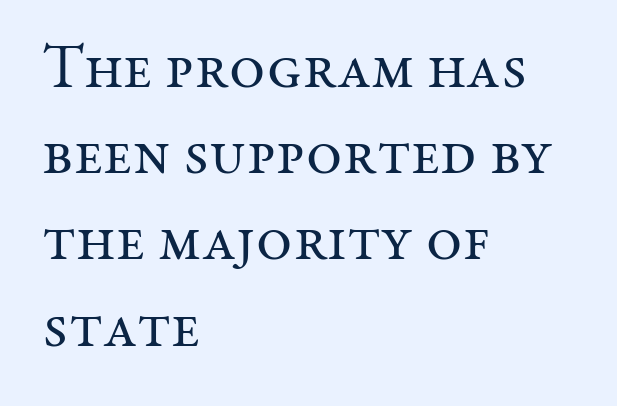
{"serif": "yes", "italic": "no", "bold": "no", "weight": "regular", "width": "normal", "stroke_contrast": "medium", "x_height": "medium", "monospaced": "no", "underline": "no", "align": "left", "line_spacing": "normal", "line_spacing_ratio": 1.39, "letter_spacing": "normal", "letter_spacing_em": 0.0, "glyph_px": 62}
